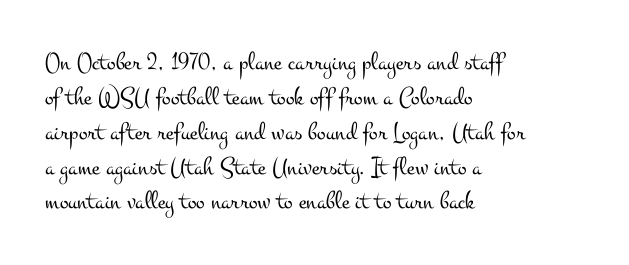
Q: Is the text bold? A: No.
Q: Is the text italic (slanted)? A: Yes.
Q: Is the text underlined? A: No.
Q: How is the paragraph aligned? A: Left-aligned.
Q: Is the spacing between letters normal or unusually wide? A: Normal.
Q: Is the spacing between lines tight, normal or loose? A: Normal.
